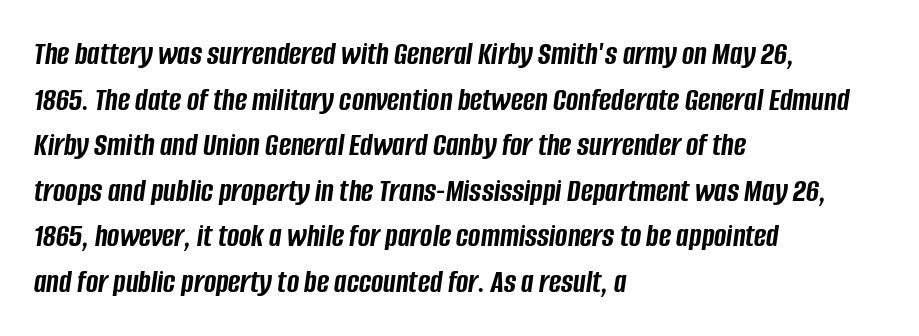
These lines are rendered in a variable-pitch font. Leading matches the norm, producing a regular column. Each word holds together tightly as a unit, with standard inter-letter gaps. You'd pick this weight for a headline — it's a proper bold. Style check: oblique.
